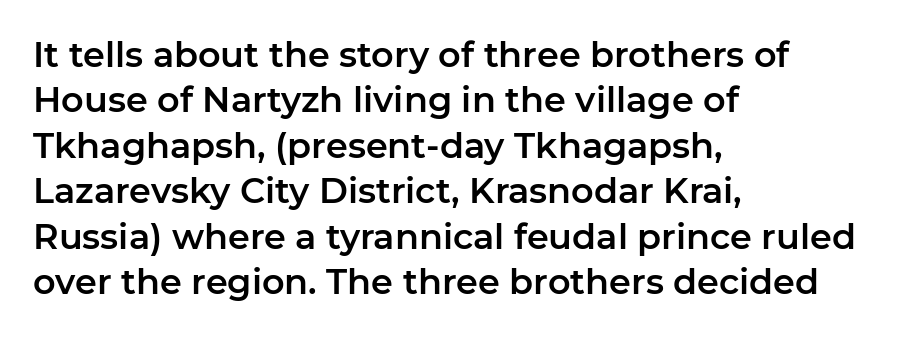
The image shows 35 px sans-serif type, upright; set left-aligned, normal line spacing (1.3x), normal letter spacing, not underlined; low stroke contrast and a medium x-height.
